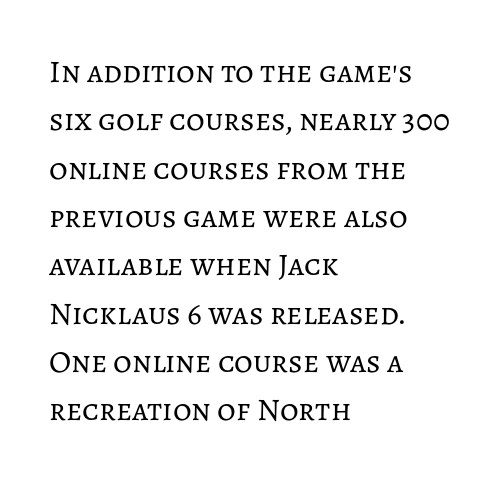
Q: Is the text bold? A: No.
Q: Is the text italic (slanted)? A: No, it is upright.
Q: Is the text underlined? A: No.
Q: How is the paragraph aligned? A: Left-aligned.
Q: Is the spacing between letters normal or unusually wide? A: Normal.
Q: Is the spacing between lines tight, normal or loose? A: Normal.
Q: Width (condensed, normal, or wide)? A: Normal.
Q: Stroke contrast? A: Low.
Q: x-height? A: Medium.
Q: Monospaced? A: No.
